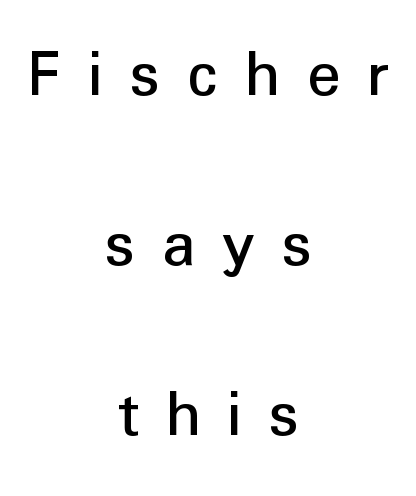
{"serif": "no", "italic": "no", "bold": "no", "weight": "regular", "width": "normal", "stroke_contrast": "low", "x_height": "medium", "monospaced": "no", "underline": "no", "align": "center", "line_spacing": "loose", "line_spacing_ratio": 2.43, "letter_spacing": "wide", "letter_spacing_em": 0.38, "glyph_px": 70}
